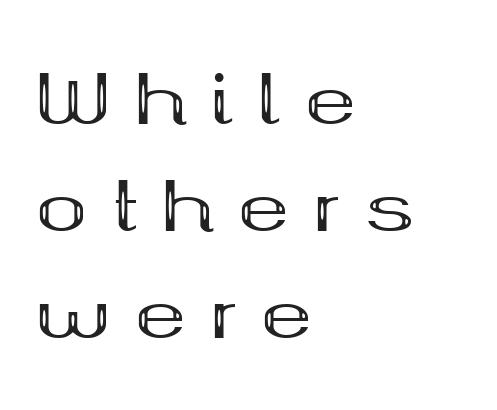
{"serif": "yes", "italic": "no", "bold": "yes", "weight": "bold", "width": "wide", "stroke_contrast": "medium", "x_height": "medium", "monospaced": "no", "underline": "no", "align": "left", "line_spacing": "normal", "line_spacing_ratio": 1.55, "letter_spacing": "wide", "letter_spacing_em": 0.35, "glyph_px": 69}
